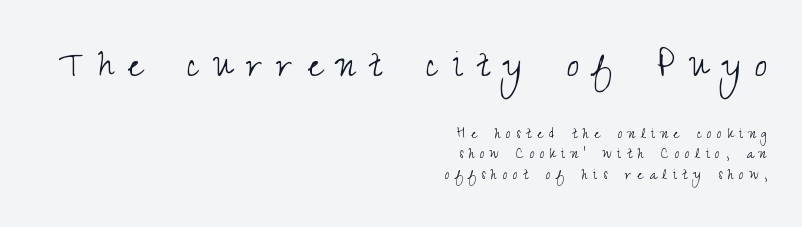
Q: Is the text bold? A: No.
Q: Is the text italic (slanted)? A: No, it is upright.
Q: Is the typeface a serif or a sans-serif typeface? A: Sans-serif.
Q: Is the text underlined? A: No.
Q: How is the paragraph aligned? A: Right-aligned.
Q: Is the spacing between letters normal or unusually wide? A: Unusually wide.
Q: Which block of text is set in a larger size, the first (top) or the second (bottom)? A: The first (top) one.
Q: Width (condensed, normal, or wide)? A: Condensed.
Q: Stroke contrast? A: Medium.
Q: x-height? A: Small.
Q: Monospaced? A: No.
